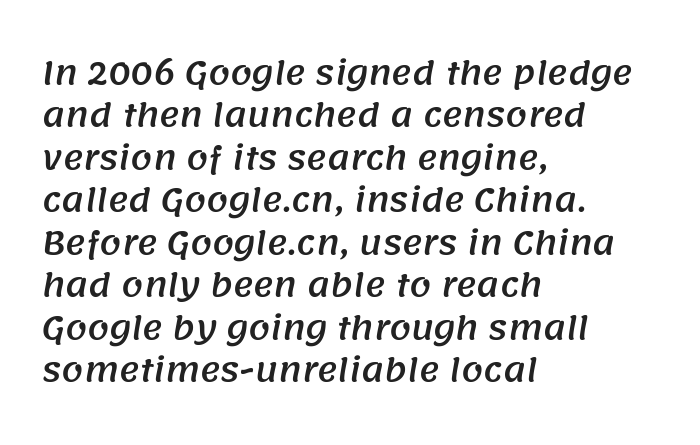
Q: Is the typeface a serif or a sans-serif typeface? A: Sans-serif.
Q: Is the text underlined? A: No.
Q: How is the paragraph aligned? A: Left-aligned.
Q: Is the spacing between letters normal or unusually wide? A: Normal.
Q: Is the spacing between lines tight, normal or loose? A: Normal.
Q: Width (condensed, normal, or wide)? A: Normal.
Q: Stroke contrast? A: Medium.
Q: x-height? A: Large.
Q: Monospaced? A: No.
